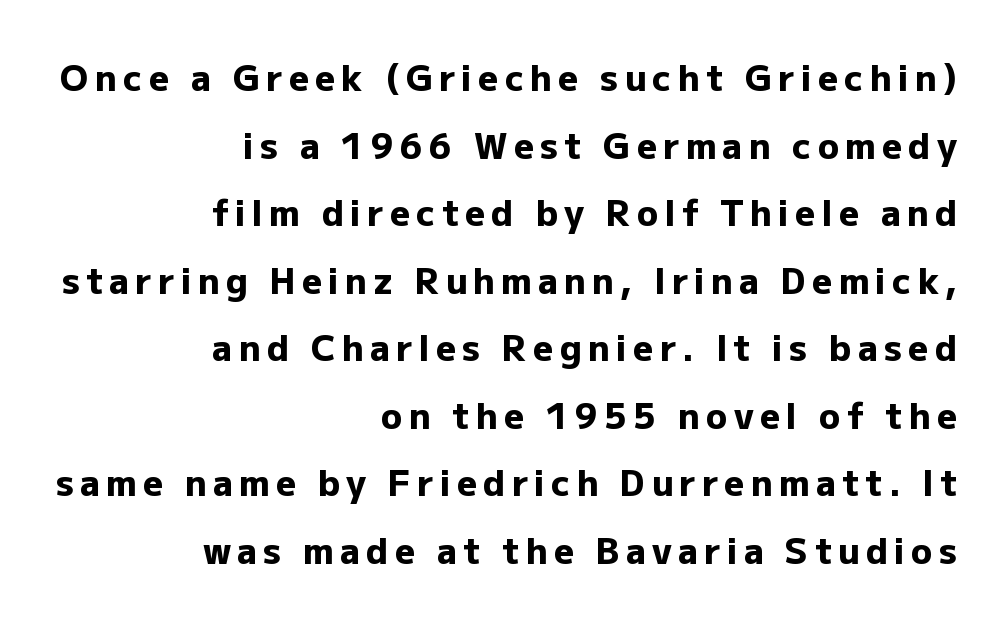
The image shows 35 px heavy sans-serif type, upright; set right-aligned, loose line spacing (1.93x), not underlined; low stroke contrast and a medium x-height.
